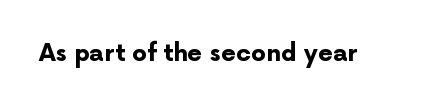
{"italic": "no", "bold": "yes", "underline": "no", "letter_spacing": "normal", "letter_spacing_em": 0.0, "glyph_px": 24}
